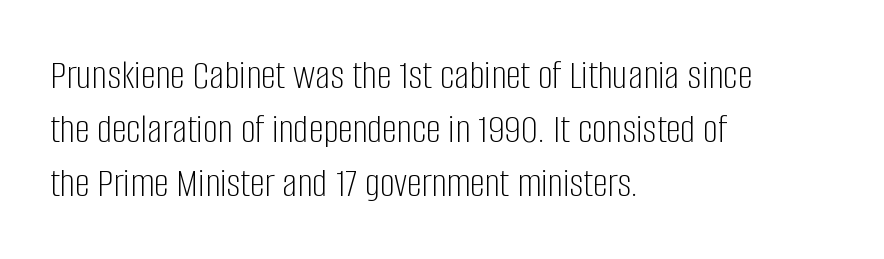
The image shows 42 px light, condensed sans-serif type, upright; set left-aligned, normal line spacing (1.28x), normal letter spacing, not underlined; low stroke contrast and a large x-height.
